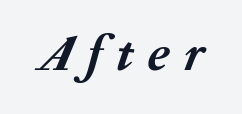
The image shows 51 px text type, italic (leaning right); set unusually wide letter spacing (+0.29 em), not underlined; low stroke contrast and a medium x-height.
